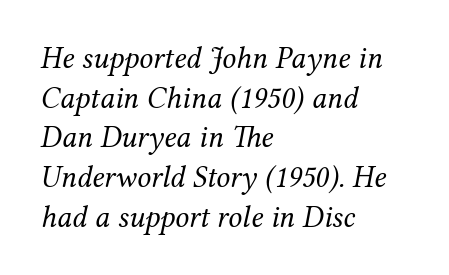
The image shows 31 px regular-weight serif type, italic (leaning right); set left-aligned, normal line spacing (1.28x), normal letter spacing, not underlined; medium stroke contrast and a medium x-height.
